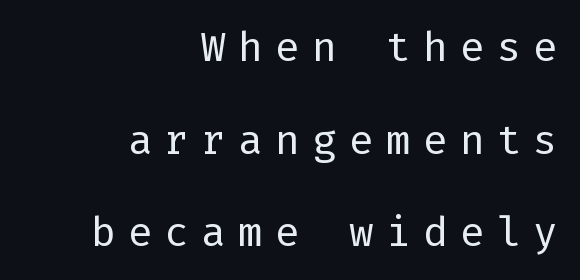
Q: Is the text bold? A: No.
Q: Is the text italic (slanted)? A: No, it is upright.
Q: Is the typeface a serif or a sans-serif typeface? A: Sans-serif.
Q: Is the text underlined? A: No.
Q: How is the paragraph aligned? A: Right-aligned.
Q: Is the spacing between letters normal or unusually wide? A: Unusually wide.
Q: Is the spacing between lines tight, normal or loose? A: Loose.
Q: Width (condensed, normal, or wide)? A: Normal.
Q: Stroke contrast? A: Low.
Q: x-height? A: Medium.
